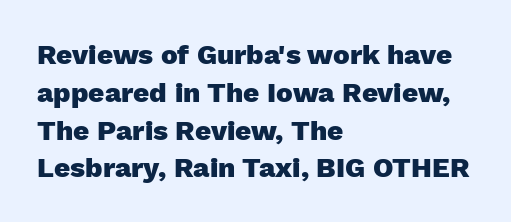
{"serif": "no", "italic": "no", "bold": "yes", "weight": "heavy", "width": "normal", "stroke_contrast": "low", "x_height": "medium", "monospaced": "no", "underline": "no", "align": "left", "line_spacing": "normal", "line_spacing_ratio": 1.35, "letter_spacing": "normal", "letter_spacing_em": 0.0, "glyph_px": 28}
